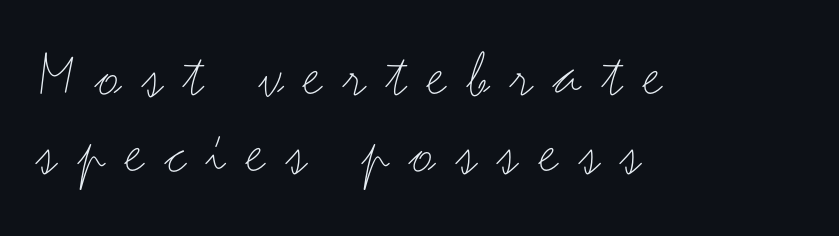
{"serif": "no", "bold": "no", "weight": "thin", "width": "wide", "stroke_contrast": "medium", "x_height": "small", "monospaced": "no", "underline": "no", "align": "left", "line_spacing": "tight", "line_spacing_ratio": 1.13, "letter_spacing": "wide", "letter_spacing_em": 0.3, "glyph_px": 68}
